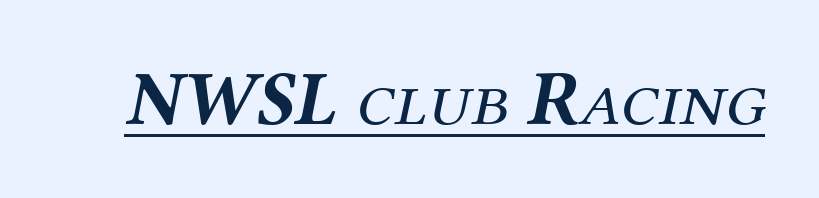
The rendering uses natural spacing where letterforms have individual widths. Words appear dense and cohesive because spacing is normal. No extra ink here — the face is not bold. The specimen reads as italic at a glance. Compared with undecorated copy, this sample adds a rule below the words.
